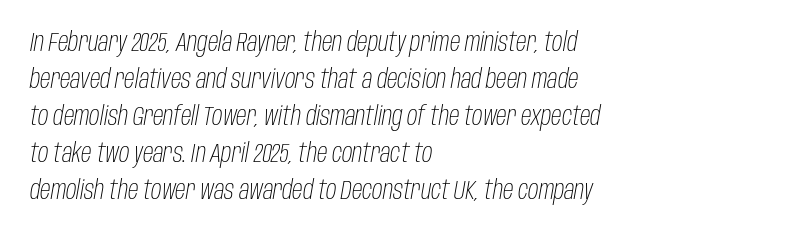
Q: Is the text bold? A: No.
Q: Is the text italic (slanted)? A: Yes, it leans right by about 10 degrees.
Q: Is the text underlined? A: No.
Q: How is the paragraph aligned? A: Left-aligned.
Q: Is the spacing between letters normal or unusually wide? A: Normal.
Q: Is the spacing between lines tight, normal or loose? A: Normal.
